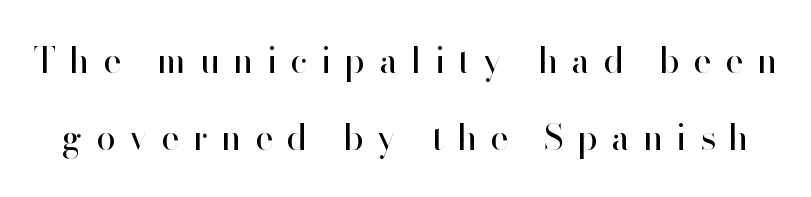
Q: Is the text bold? A: No.
Q: Is the text italic (slanted)? A: No, it is upright.
Q: Is the typeface a serif or a sans-serif typeface? A: Sans-serif.
Q: Is the text underlined? A: No.
Q: Is the spacing between letters normal or unusually wide? A: Unusually wide.
Q: Is the spacing between lines tight, normal or loose? A: Loose.
Q: Width (condensed, normal, or wide)? A: Normal.
Q: Stroke contrast? A: High.
Q: x-height? A: Small.
Q: Monospaced? A: No.
